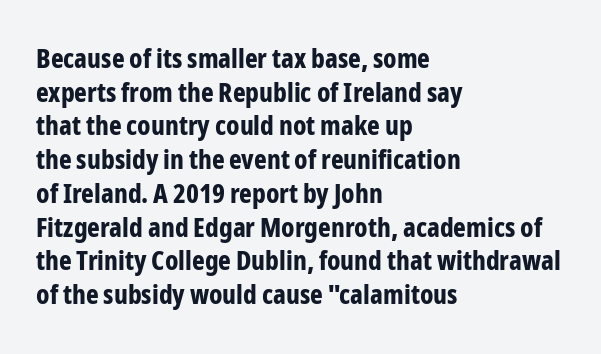
Its strokes are broad and dark, the hallmark of bold type. It's the straight-up-and-down kind of type. Regular leading. Caption: standard tracking, unaltered.
